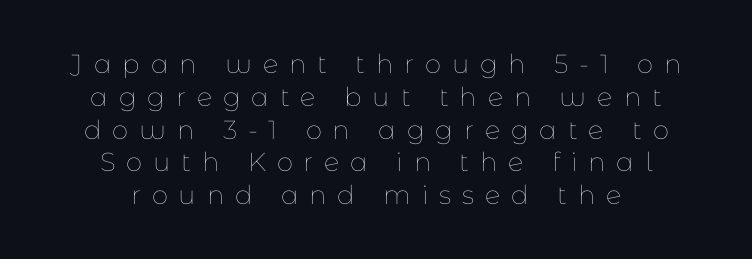
Q: Is the text bold? A: No.
Q: Is the text italic (slanted)? A: No, it is upright.
Q: Is the text underlined? A: No.
Q: How is the paragraph aligned? A: Centered.
Q: Is the spacing between letters normal or unusually wide? A: Unusually wide.
Q: Is the spacing between lines tight, normal or loose? A: Normal.
